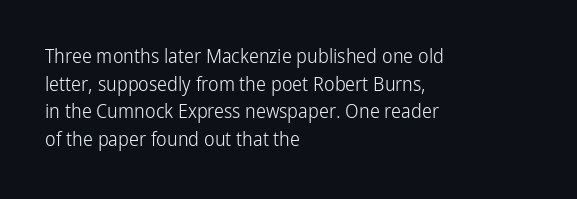
{"italic": "no", "bold": "no", "underline": "no", "align": "left", "line_spacing": "normal", "line_spacing_ratio": 1.38, "letter_spacing": "normal", "letter_spacing_em": 0.0, "glyph_px": 20}
